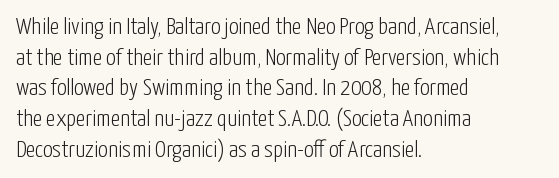
Is the type heavy? It reads as light-to-regular instead. Leftover space on each line is placed entirely after the last word. Characters follow at the spacing the type designer built in. The passage shown stacks its lines at a standard gap.
